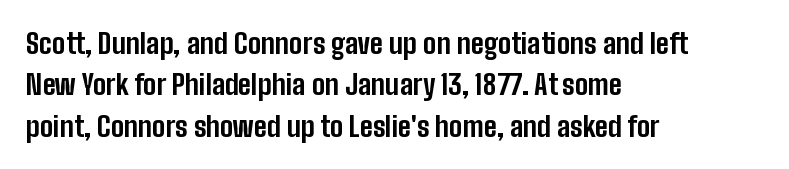
The image shows 28 px bold, condensed sans-serif type, upright; set left-aligned, normal line spacing (1.48x), normal letter spacing, not underlined; low stroke contrast and a medium x-height.
